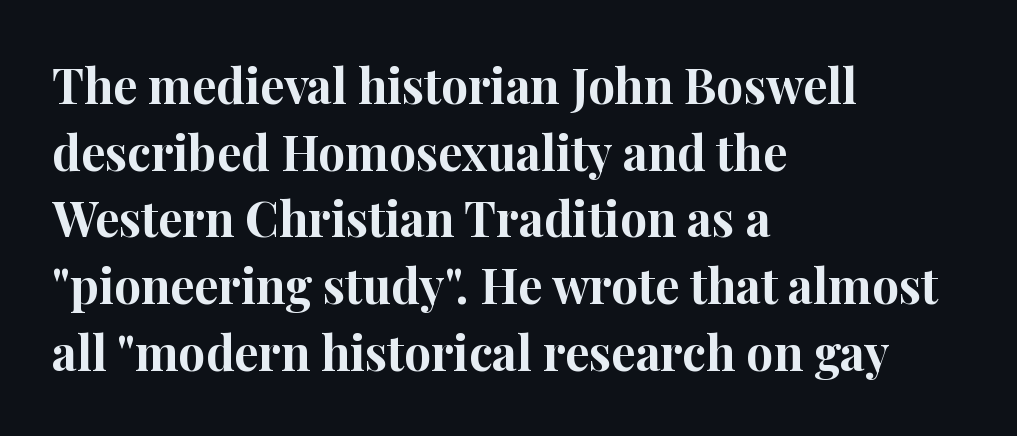
{"serif": "yes", "italic": "no", "bold": "yes", "weight": "bold", "width": "normal", "stroke_contrast": "high", "x_height": "medium", "monospaced": "no", "underline": "no", "align": "left", "line_spacing": "normal", "line_spacing_ratio": 1.39, "letter_spacing": "normal", "letter_spacing_em": 0.0, "glyph_px": 48}
